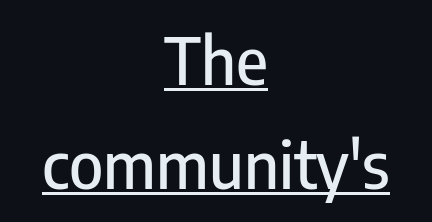
Q: Is the text italic (slanted)? A: No, it is upright.
Q: Is the typeface a serif or a sans-serif typeface? A: Sans-serif.
Q: Is the text underlined? A: Yes.
Q: How is the paragraph aligned? A: Centered.
Q: Is the spacing between letters normal or unusually wide? A: Normal.
Q: Is the spacing between lines tight, normal or loose? A: Normal.
Q: Width (condensed, normal, or wide)? A: Condensed.
Q: Stroke contrast? A: Low.
Q: x-height? A: Medium.
Q: Monospaced? A: No.
